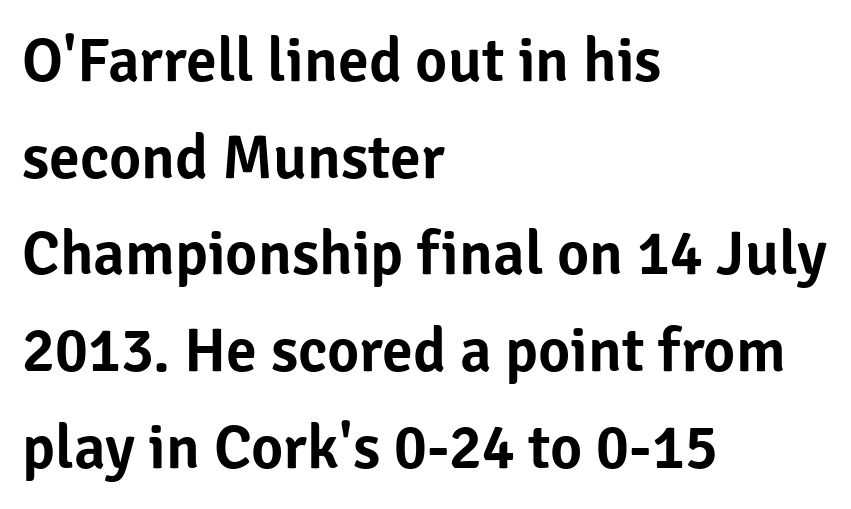
{"serif": "no", "italic": "no", "width": "normal", "stroke_contrast": "low", "x_height": "medium", "monospaced": "no", "underline": "no", "align": "left", "line_spacing": "normal", "line_spacing_ratio": 1.56, "letter_spacing": "normal", "letter_spacing_em": 0.0, "glyph_px": 62}
